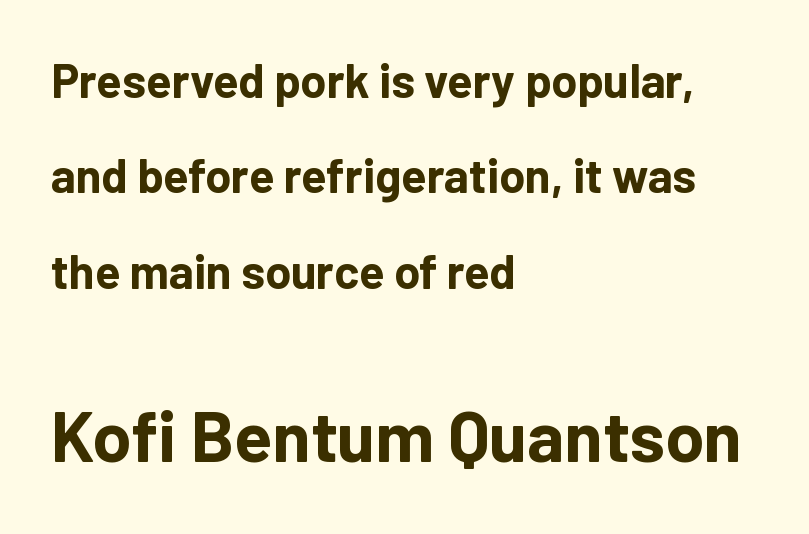
Q: Is the text bold? A: Yes.
Q: Is the text italic (slanted)? A: No, it is upright.
Q: Is the typeface a serif or a sans-serif typeface? A: Sans-serif.
Q: Is the text underlined? A: No.
Q: How is the paragraph aligned? A: Left-aligned.
Q: Is the spacing between letters normal or unusually wide? A: Normal.
Q: Is the spacing between lines tight, normal or loose? A: Loose.
Q: Which block of text is set in a larger size, the first (top) or the second (bottom)? A: The second (bottom) one.
Q: Width (condensed, normal, or wide)? A: Normal.
Q: Stroke contrast? A: Low.
Q: x-height? A: Medium.
Q: Monospaced? A: No.
